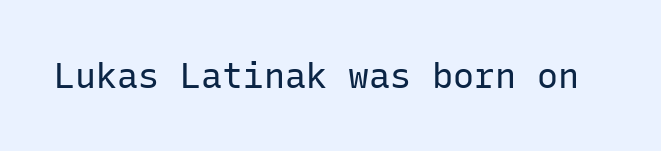
The space beneath each line is pristine and unruled. A light-to-regular cut is what we see here. Typographically, this falls in the sans-serif category. Does extra space separate the letters? No, they use regular spacing. Each letter, wide or thin by design, is forced into the same width here.
